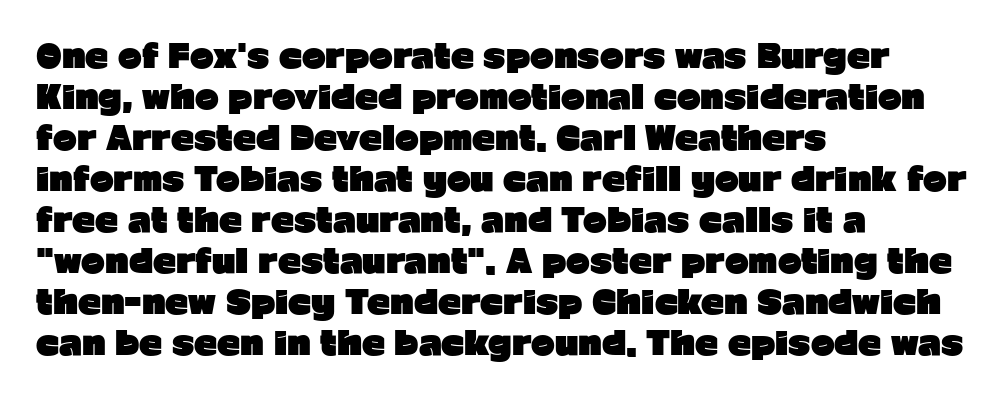
The image shows 32 px heavy sans-serif type, upright; set left-aligned, normal line spacing (1.28x), normal letter spacing, not underlined; low stroke contrast and a medium x-height.
